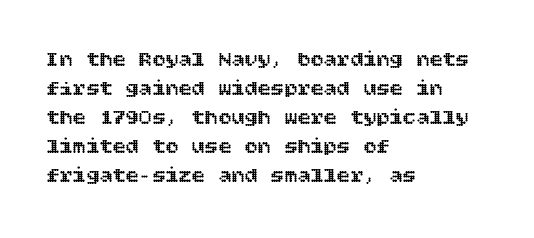
{"italic": "no", "underline": "no", "align": "left", "line_spacing": "normal", "line_spacing_ratio": 1.32, "letter_spacing": "normal", "letter_spacing_em": 0.0, "glyph_px": 22}
